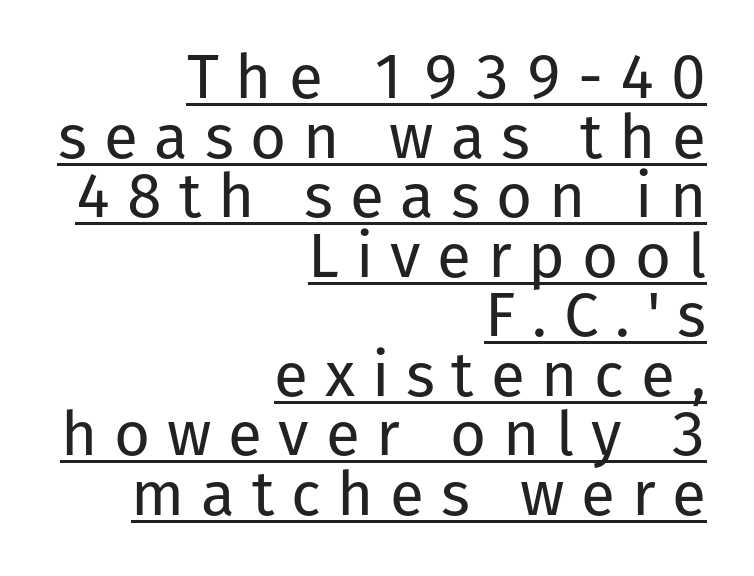
Q: Is the text bold? A: No.
Q: Is the text italic (slanted)? A: No, it is upright.
Q: Is the typeface a serif or a sans-serif typeface? A: Sans-serif.
Q: Is the text underlined? A: Yes.
Q: How is the paragraph aligned? A: Right-aligned.
Q: Is the spacing between letters normal or unusually wide? A: Unusually wide.
Q: Is the spacing between lines tight, normal or loose? A: Tight.
Q: Width (condensed, normal, or wide)? A: Normal.
Q: Stroke contrast? A: Low.
Q: x-height? A: Medium.
Q: Monospaced? A: No.
